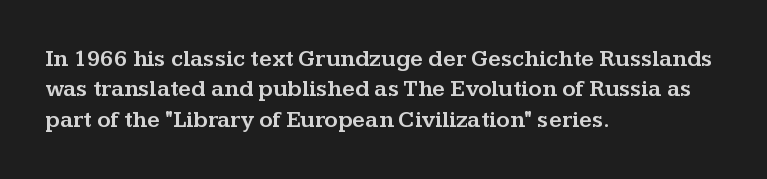
The image shows 23 px text type, upright; set left-aligned, normal line spacing (1.32x), normal letter spacing, not underlined.
